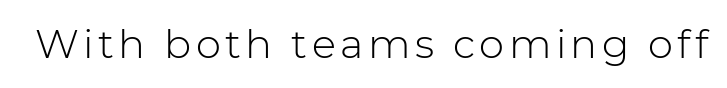
Q: Is the text bold? A: No.
Q: Is the text italic (slanted)? A: No, it is upright.
Q: Is the typeface a serif or a sans-serif typeface? A: Sans-serif.
Q: Is the text underlined? A: No.
Q: Width (condensed, normal, or wide)? A: Normal.
Q: Stroke contrast? A: Low.
Q: x-height? A: Medium.
Q: Monospaced? A: No.
